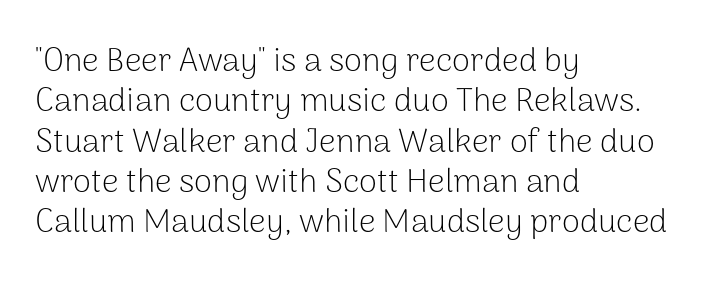
{"serif": "no", "italic": "no", "bold": "no", "weight": "light", "width": "normal", "stroke_contrast": "low", "x_height": "medium", "monospaced": "no", "underline": "no", "align": "left", "line_spacing_ratio": 1.22, "letter_spacing": "normal", "letter_spacing_em": 0.0, "glyph_px": 33}
